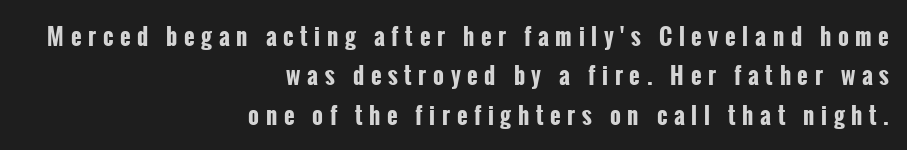
Bold? Absolutely — the strokes are thick and heavy. Display-style spreading of the glyphs; the letterfit is very open. Designer's note — italics off, roman on. The compositor pushed each line to the right boundary. Clear beneath every line of the passage.
